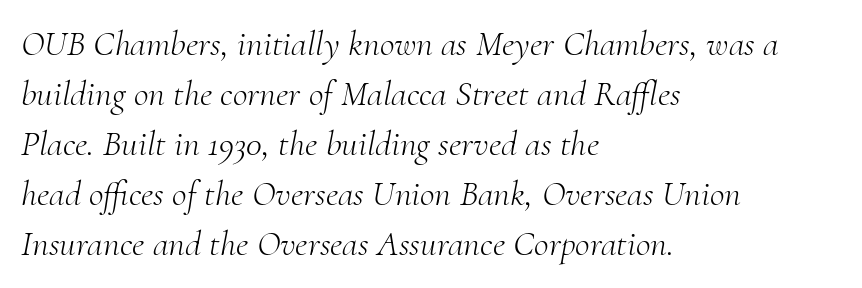
Q: Is the text bold? A: No.
Q: Is the text italic (slanted)? A: Yes, it leans right by about 10 degrees.
Q: Is the typeface a serif or a sans-serif typeface? A: Serif.
Q: Is the text underlined? A: No.
Q: How is the paragraph aligned? A: Left-aligned.
Q: Is the spacing between letters normal or unusually wide? A: Normal.
Q: Is the spacing between lines tight, normal or loose? A: Normal.
Q: Width (condensed, normal, or wide)? A: Normal.
Q: Stroke contrast? A: Medium.
Q: x-height? A: Small.
Q: Monospaced? A: No.
